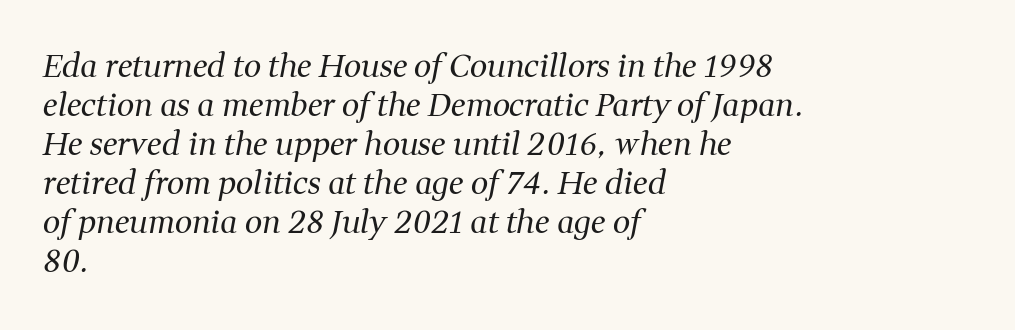
The image shows 31 px regular-weight serif type, italic (leaning right); set left-aligned, normal line spacing (1.26x), normal letter spacing, not underlined; medium stroke contrast and a medium x-height.
